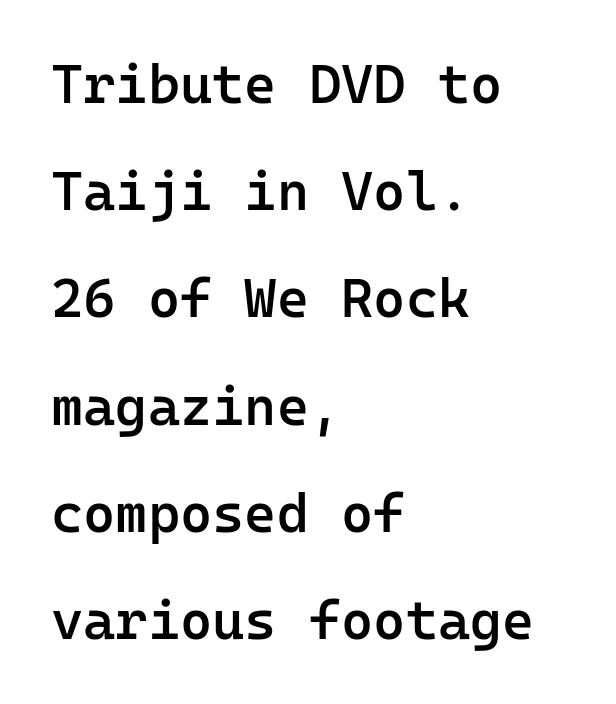
Leading: increased. Do the characters align in a grid? Yes, the font is monospaced. These lines were composed using upright roman letters. The type is set solid horizontally, with unmodified tracking.
